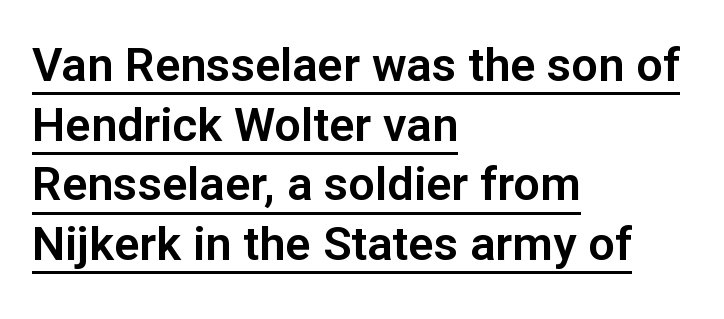
Has an underline been added? It has. Leading: standard. Varying glyph widths throughout — classic text-font behaviour. A sans-serif font was chosen for this passage.
